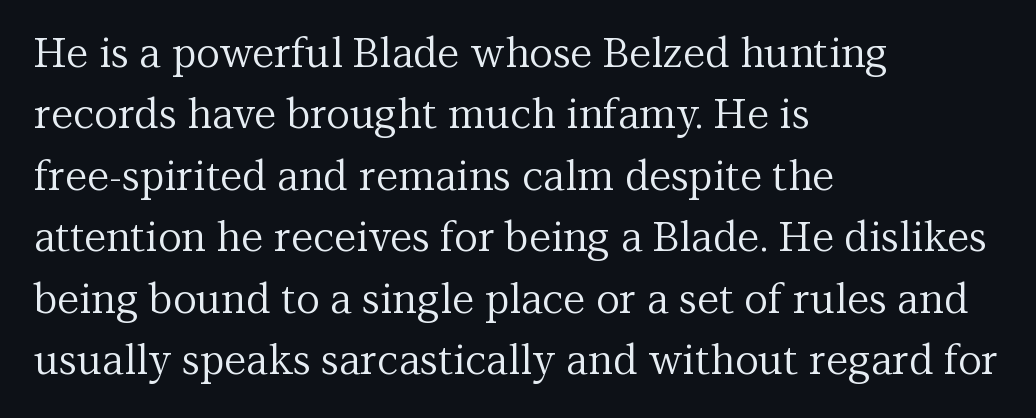
{"serif": "yes", "italic": "no", "bold": "no", "weight": "regular", "width": "normal", "stroke_contrast": "medium", "x_height": "medium", "monospaced": "no", "underline": "no", "align": "left", "line_spacing": "normal", "line_spacing_ratio": 1.5, "letter_spacing": "normal", "letter_spacing_em": 0.0, "glyph_px": 41}
